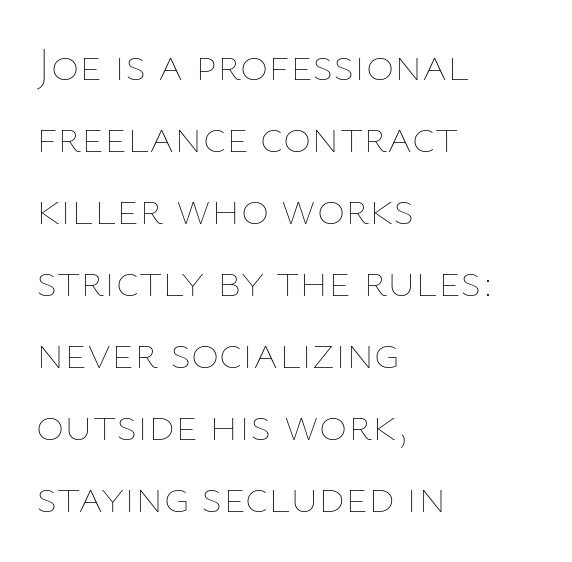
If you drew a line through each stem, it would be perfectly vertical. This block has exactly the height ordinary leading produces. The letters advance in unequal steps, a hallmark of proportional type. One-word summary of the alignment: left.
